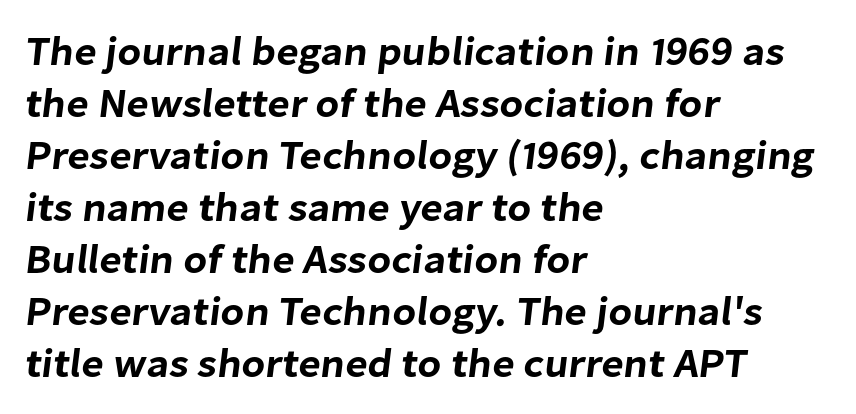
Are there feet on the stems? There aren't — it's a sans. Think of a printed novel: that variable character pitch is what you see here. In terms of leading, this rendering sits right in the middle. These lines stack with their left ends in a neat column. Each word holds together tightly as a unit, with standard inter-letter gaps.
